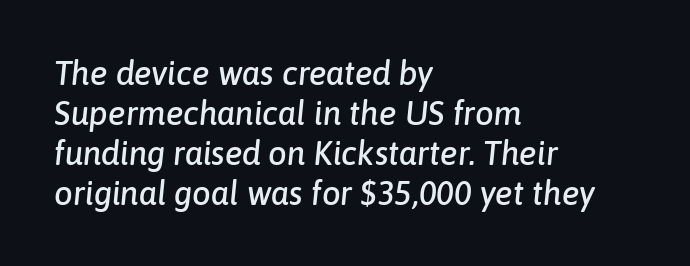
{"italic": "yes", "lean": "right", "slant_degrees": 6, "width": "normal", "stroke_contrast": "low", "x_height": "medium", "monospaced": "no", "underline": "no", "align": "left", "line_spacing_ratio": 1.21, "letter_spacing": "normal", "letter_spacing_em": 0.0, "glyph_px": 33}
